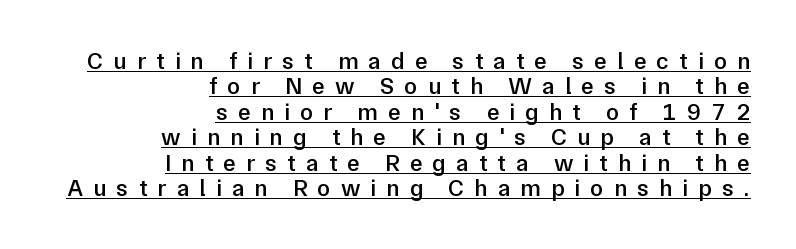
The image shows 24 px text type, upright; set right-aligned, tight line spacing (1.06x), unusually wide letter spacing (+0.42 em), underlined.
